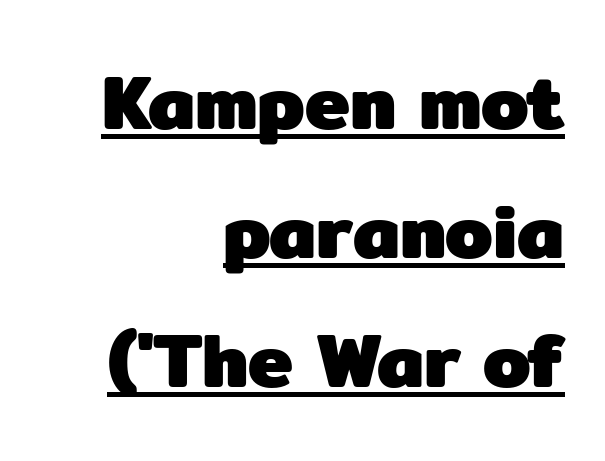
The image shows 76 px heavy sans-serif type, upright; set right-aligned, normal line spacing (1.7x), normal letter spacing, underlined; low stroke contrast and a medium x-height.
